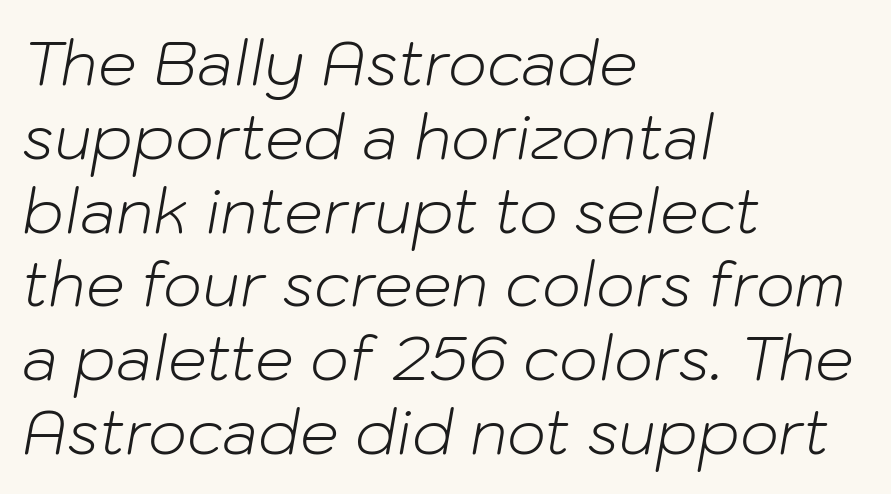
A typesetter would mark this as italic. The type is set solid horizontally, with unmodified tracking. Proportional: the letters do not fall into vertical columns. The passage is arranged the way most books set body copy — flush left.
